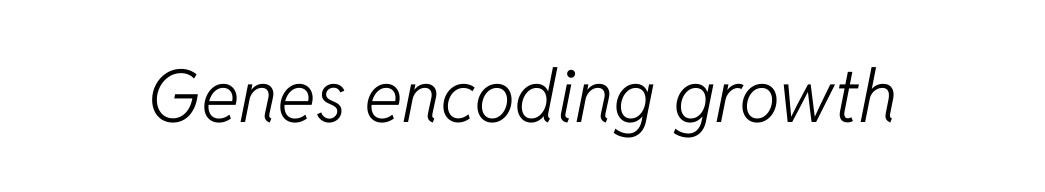
{"italic": "yes", "lean": "right", "slant_degrees": 11, "bold": "no", "weight": "light", "width": "normal", "stroke_contrast": "low", "x_height": "medium", "monospaced": "no", "underline": "no", "letter_spacing": "normal", "letter_spacing_em": 0.0, "glyph_px": 73}
